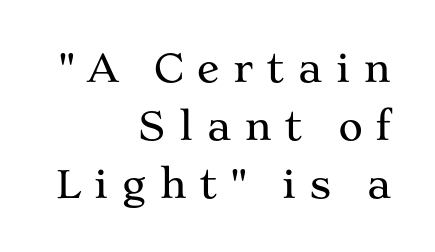
The image shows 38 px wide serif type, upright; set right-aligned, normal line spacing (1.52x), unusually wide letter spacing (+0.32 em), not underlined; medium stroke contrast and a medium x-height.
